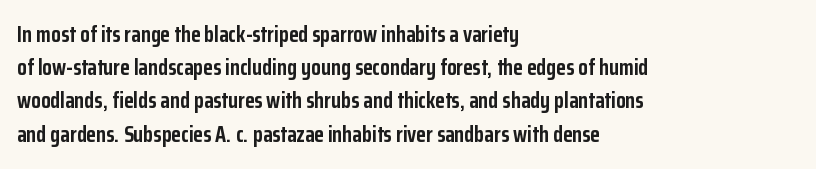
Q: Is the text bold? A: Yes.
Q: Is the text italic (slanted)? A: No, it is upright.
Q: Is the text underlined? A: No.
Q: How is the paragraph aligned? A: Left-aligned.
Q: Is the spacing between letters normal or unusually wide? A: Normal.
Q: Is the spacing between lines tight, normal or loose? A: Normal.
